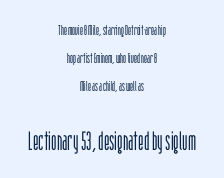
The leading is generous, giving the passage an open texture. The compositor balanced each line on the midline. Inter-character spacing is left at the font's built-in metrics. Clear beneath every line of the passage. Bold? No — there's no thickening of the strokes.
